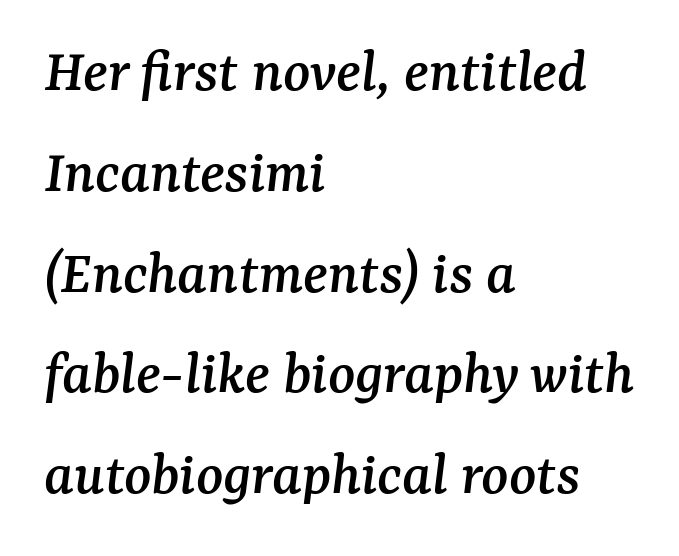
{"serif": "yes", "italic": "yes", "lean": "right", "slant_degrees": 7, "width": "normal", "stroke_contrast": "medium", "x_height": "medium", "monospaced": "no", "underline": "no", "align": "left", "line_spacing": "normal", "line_spacing_ratio": 1.6, "letter_spacing": "normal", "letter_spacing_em": 0.0, "glyph_px": 63}
